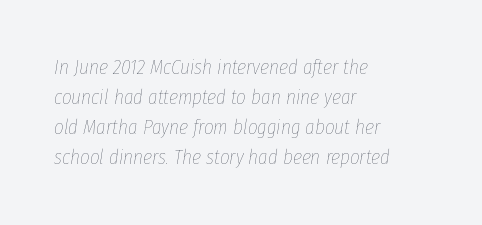
The image shows 21 px text type, italic (leaning right); set left-aligned, normal line spacing (1.43x), normal letter spacing, not underlined.
